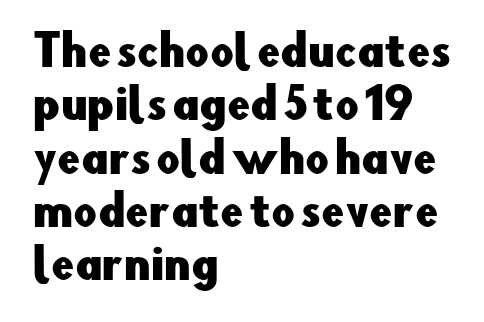
Q: Is the text italic (slanted)? A: No, it is upright.
Q: Is the typeface a serif or a sans-serif typeface? A: Sans-serif.
Q: Is the text underlined? A: No.
Q: How is the paragraph aligned? A: Left-aligned.
Q: Is the spacing between letters normal or unusually wide? A: Normal.
Q: Is the spacing between lines tight, normal or loose? A: Normal.
Q: Width (condensed, normal, or wide)? A: Normal.
Q: Stroke contrast? A: Low.
Q: x-height? A: Small.
Q: Monospaced? A: No.
